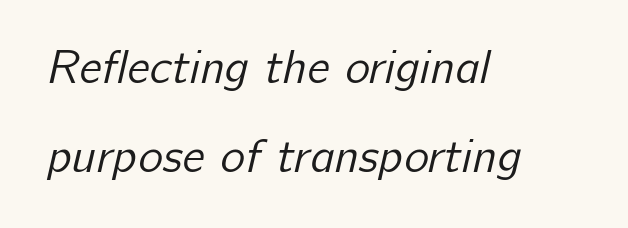
Q: Is the text bold? A: No.
Q: Is the typeface a serif or a sans-serif typeface? A: Sans-serif.
Q: Is the text underlined? A: No.
Q: How is the paragraph aligned? A: Left-aligned.
Q: Is the spacing between letters normal or unusually wide? A: Normal.
Q: Is the spacing between lines tight, normal or loose? A: Loose.
Q: Width (condensed, normal, or wide)? A: Normal.
Q: Stroke contrast? A: Low.
Q: x-height? A: Medium.
Q: Monospaced? A: No.
